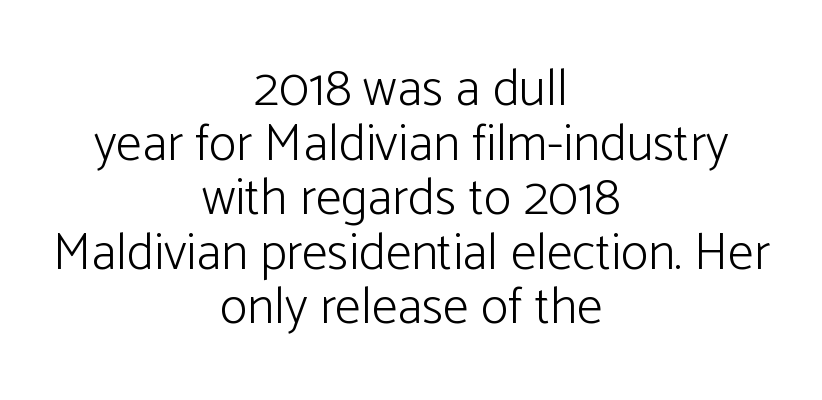
{"serif": "no", "italic": "no", "bold": "no", "weight": "light", "width": "normal", "stroke_contrast": "low", "x_height": "medium", "monospaced": "no", "underline": "no", "align": "center", "line_spacing": "tight", "line_spacing_ratio": 1.05, "letter_spacing": "normal", "letter_spacing_em": 0.0, "glyph_px": 52}
